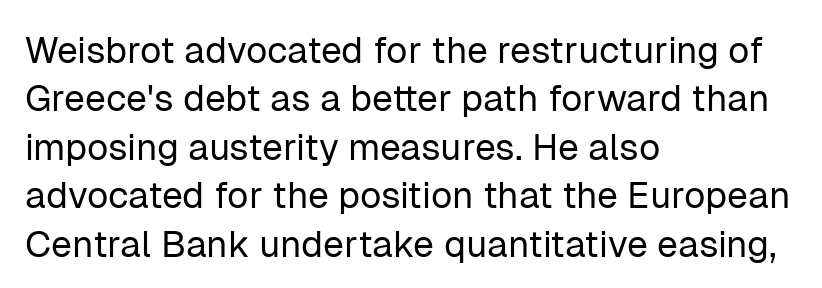
Q: Is the text bold? A: No.
Q: Is the text italic (slanted)? A: No, it is upright.
Q: Is the typeface a serif or a sans-serif typeface? A: Sans-serif.
Q: Is the text underlined? A: No.
Q: How is the paragraph aligned? A: Left-aligned.
Q: Is the spacing between letters normal or unusually wide? A: Normal.
Q: Is the spacing between lines tight, normal or loose? A: Normal.
Q: Width (condensed, normal, or wide)? A: Normal.
Q: Stroke contrast? A: Low.
Q: x-height? A: Medium.
Q: Monospaced? A: No.
